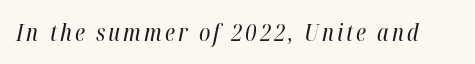
Q: Is the text bold? A: No.
Q: Is the text italic (slanted)? A: Yes, it leans right by about 12 degrees.
Q: Is the text underlined? A: No.
